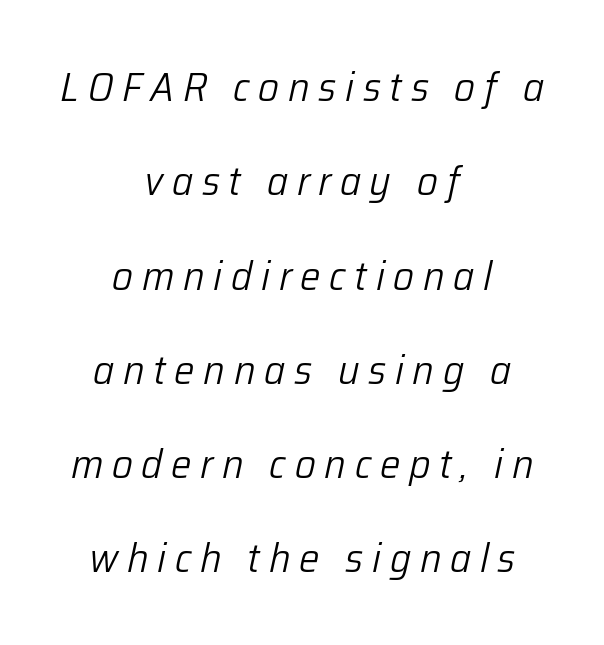
The image shows 41 px light type, italic (leaning right); set centered, loose line spacing (2.3x), unusually wide letter spacing (+0.21 em), not underlined; low stroke contrast and a medium x-height.
